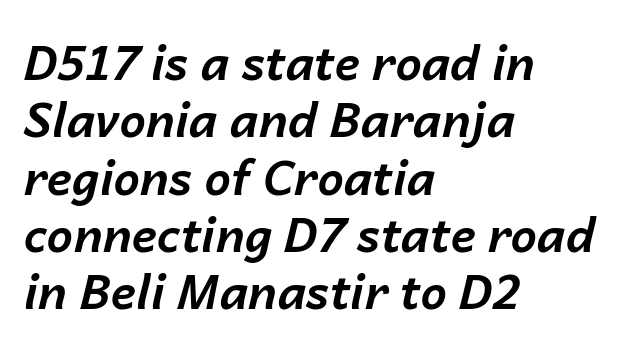
{"italic": "yes", "lean": "right", "slant_degrees": 14, "bold": "yes", "weight": "bold", "width": "normal", "stroke_contrast": "low", "x_height": "medium", "monospaced": "no", "underline": "no", "align": "left", "line_spacing_ratio": 1.22, "letter_spacing": "normal", "letter_spacing_em": 0.0, "glyph_px": 47}
